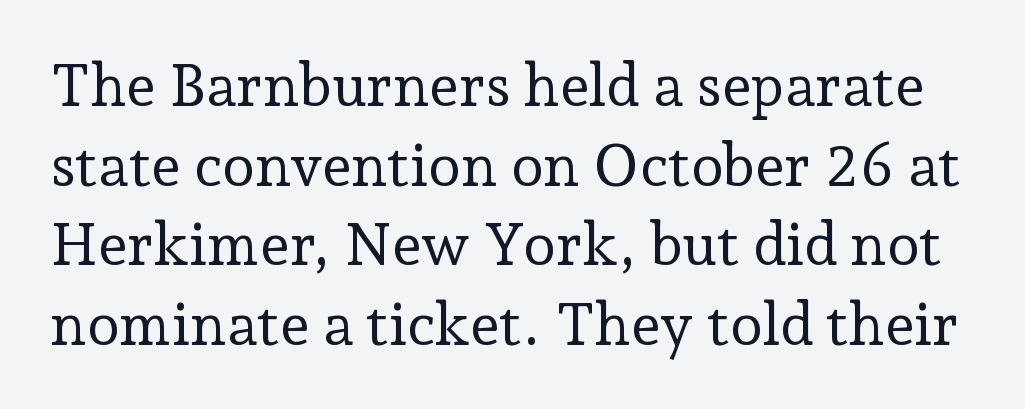
{"serif": "yes", "italic": "no", "bold": "no", "weight": "regular", "width": "normal", "stroke_contrast": "low", "x_height": "medium", "monospaced": "no", "underline": "no", "line_spacing": "normal", "line_spacing_ratio": 1.35, "letter_spacing": "normal", "letter_spacing_em": 0.0, "glyph_px": 59}
